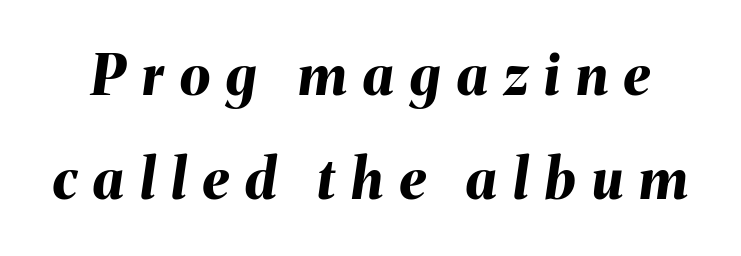
There is plenty of visible air inserted between adjacent glyphs. I'd describe the lettering as bold — thick and assertive. A typesetter would call this leading open, well beyond the default. An italicized treatment has been applied to the whole sample.
